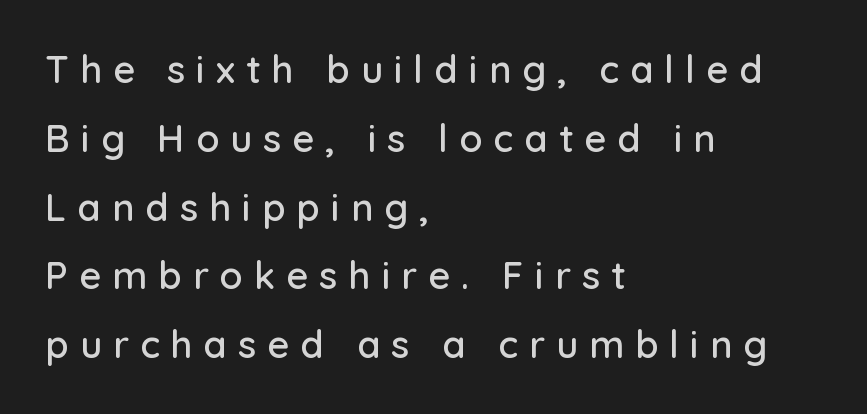
Regarding serifs, this sample does without them. The space beneath each line is pristine and unruled. The rag falls on the right side of this text block. A roman cut, with each character standing at attention. The passage shown is typed in a proportional face where columns would drift. Here the glyphs are tracked loosely, breaking word shapes into spaced letters.
